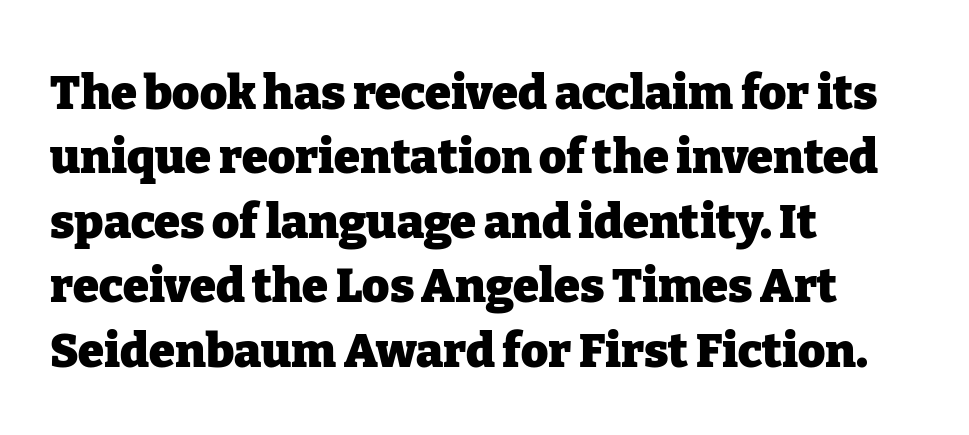
{"serif": "yes", "italic": "no", "bold": "yes", "weight": "heavy", "width": "normal", "stroke_contrast": "low", "x_height": "medium", "monospaced": "no", "underline": "no", "align": "left", "line_spacing": "normal", "line_spacing_ratio": 1.37, "letter_spacing": "normal", "letter_spacing_em": 0.0, "glyph_px": 47}
